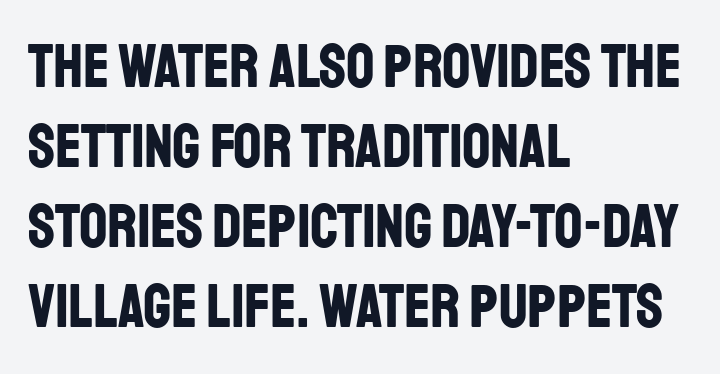
{"serif": "no", "italic": "no", "bold": "yes", "weight": "bold", "width": "condensed", "stroke_contrast": "low", "x_height": "large", "monospaced": "no", "underline": "no", "align": "left", "line_spacing": "normal", "line_spacing_ratio": 1.29, "letter_spacing": "normal", "letter_spacing_em": 0.0, "glyph_px": 62}
